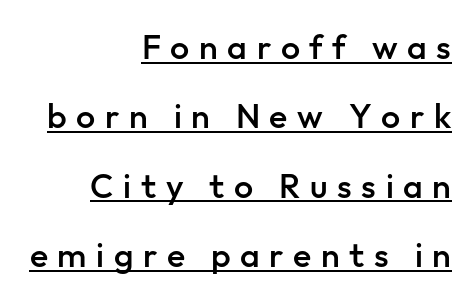
Each letter's strokes conclude bluntly, with no projecting serifs. Caption: semibold face, moderately heavy strokes. Honestly, the underline is the first thing you notice here. Layout note: lines flush right. Students, observe: this is what heavily led, spacious text looks like. Observe the wide spacing: letters keep a clear distance from each other.
